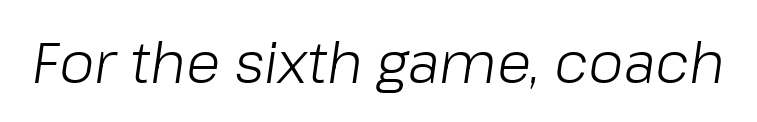
The image shows 57 px light type, italic (leaning right); set normal letter spacing, not underlined; low stroke contrast and a medium x-height.
